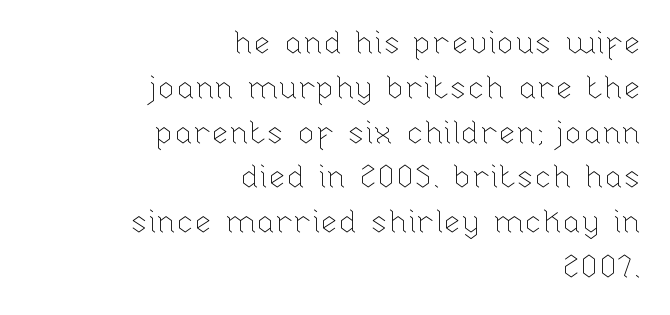
Q: Is the text bold? A: No.
Q: Is the text italic (slanted)? A: No, it is upright.
Q: Is the text underlined? A: No.
Q: How is the paragraph aligned? A: Right-aligned.
Q: Is the spacing between letters normal or unusually wide? A: Normal.
Q: Is the spacing between lines tight, normal or loose? A: Normal.
Q: Width (condensed, normal, or wide)? A: Normal.
Q: Stroke contrast? A: Low.
Q: x-height? A: Medium.
Q: Monospaced? A: No.
